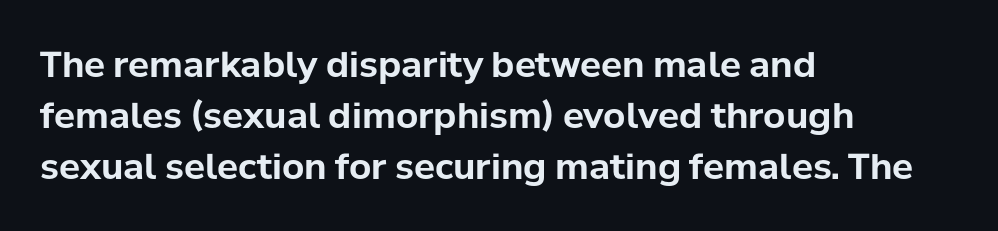
What's the leading like? Ordinary, nothing unusual. Pretty heavy lettering here — definitely bold. Serif or sans? Sans — the stroke terminals are bare. Do the characters align in a grid? No, the font is proportional. These lines are set flush left with a ragged right edge. No word sits above an underline.
